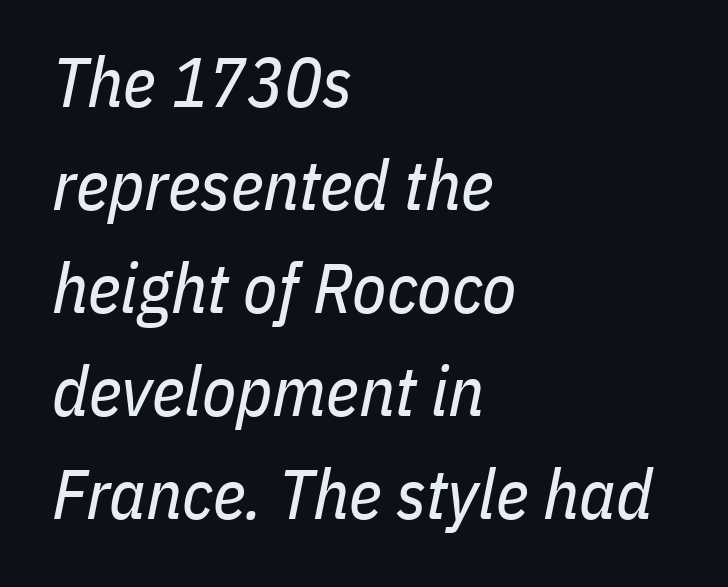
{"italic": "yes", "lean": "right", "slant_degrees": 11, "bold": "no", "weight": "regular", "width": "condensed", "stroke_contrast": "low", "x_height": "medium", "monospaced": "no", "underline": "no", "align": "left", "line_spacing": "normal", "line_spacing_ratio": 1.47, "letter_spacing": "normal", "letter_spacing_em": 0.0, "glyph_px": 70}
